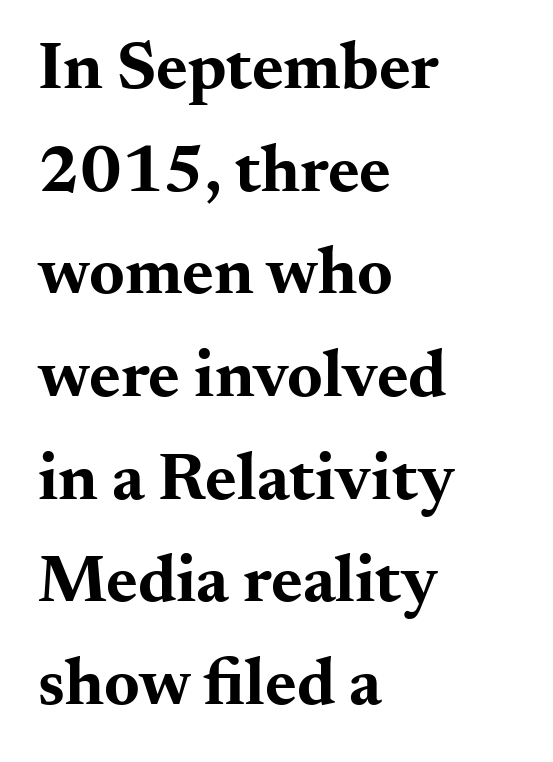
Vertical spacing — default. The text block is weighted toward the left margin, trailing off unevenly rightward. The face used here is proportionally spaced, like ordinary book or web type. The designer went with a serif here, giving each stem small feet.
